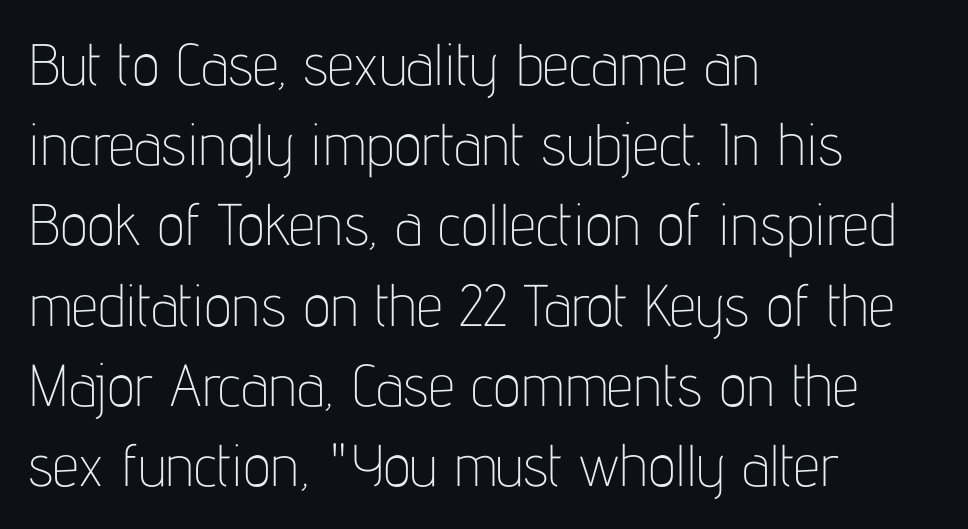
{"serif": "no", "italic": "no", "bold": "no", "weight": "thin", "width": "condensed", "stroke_contrast": "low", "x_height": "medium", "monospaced": "no", "underline": "no", "align": "left", "line_spacing": "normal", "line_spacing_ratio": 1.36, "letter_spacing": "normal", "letter_spacing_em": 0.0, "glyph_px": 59}
